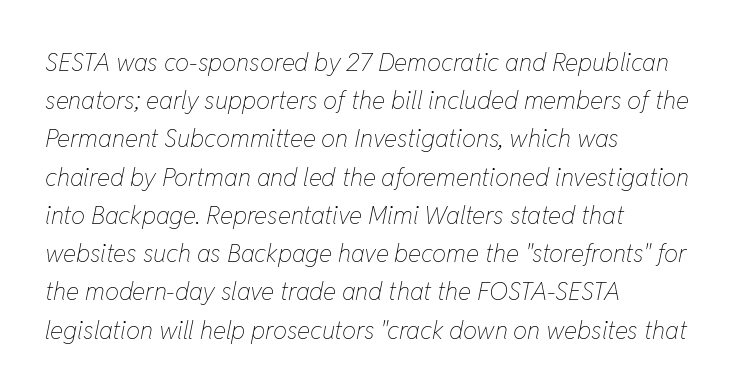
The gaps between neighbouring characters are ordinary and unremarkable. The font sits on the lighter half of the weight spectrum, regular included. The text carries the slant typical of an italic or oblique font. Compared with a centered layout, this one pins lines to the left instead.
